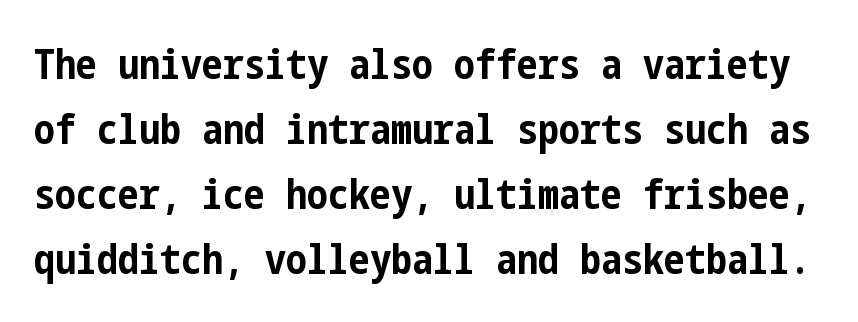
Q: Is the text bold? A: Yes.
Q: Is the text italic (slanted)? A: No, it is upright.
Q: Is the typeface a serif or a sans-serif typeface? A: Sans-serif.
Q: Is the text underlined? A: No.
Q: Is the spacing between letters normal or unusually wide? A: Normal.
Q: Is the spacing between lines tight, normal or loose? A: Normal.
Q: Width (condensed, normal, or wide)? A: Condensed.
Q: Stroke contrast? A: Low.
Q: x-height? A: Medium.
